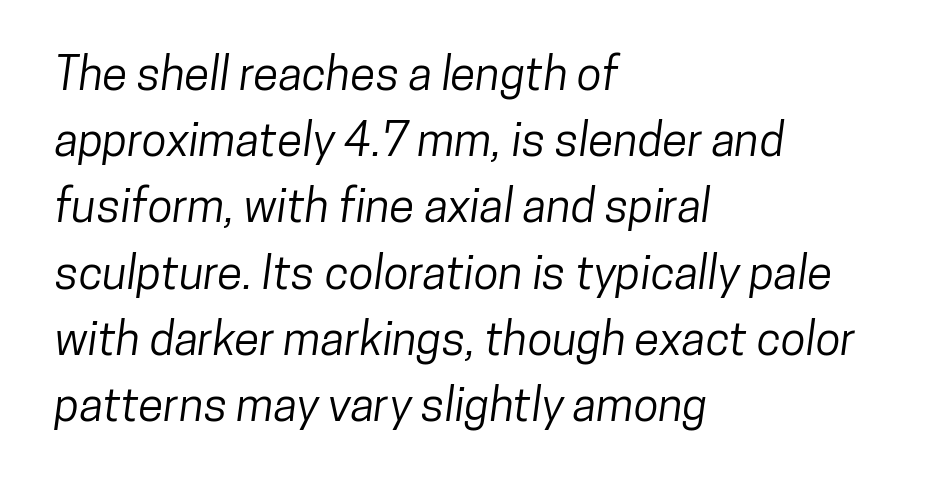
{"serif": "no", "width": "condensed", "stroke_contrast": "low", "x_height": "medium", "monospaced": "no", "underline": "no", "align": "left", "line_spacing": "normal", "line_spacing_ratio": 1.44, "letter_spacing": "normal", "letter_spacing_em": 0.0, "glyph_px": 46}
